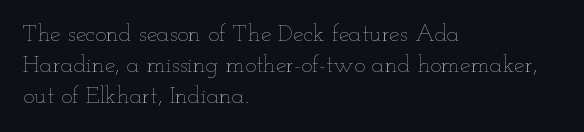
The image shows 24 px text type, upright; set left-aligned, normal line spacing (1.29x), normal letter spacing, not underlined.
